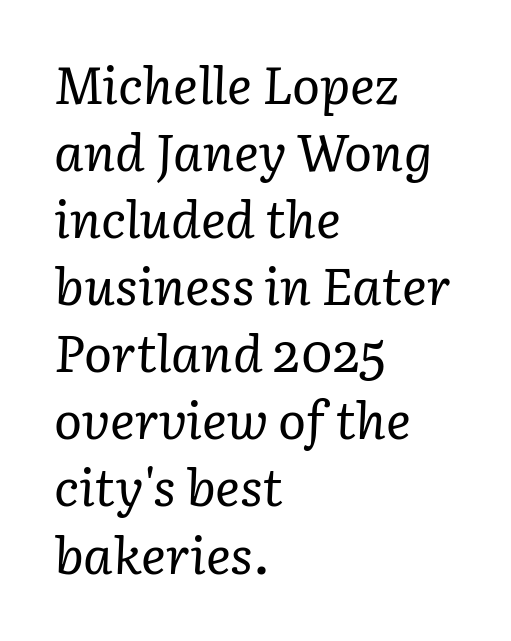
Q: Is the text bold? A: No.
Q: Is the text italic (slanted)? A: Yes, it leans right by about 3 degrees.
Q: Is the typeface a serif or a sans-serif typeface? A: Serif.
Q: Is the text underlined? A: No.
Q: How is the paragraph aligned? A: Left-aligned.
Q: Is the spacing between letters normal or unusually wide? A: Normal.
Q: Is the spacing between lines tight, normal or loose? A: Normal.
Q: Width (condensed, normal, or wide)? A: Normal.
Q: Stroke contrast? A: Low.
Q: x-height? A: Medium.
Q: Monospaced? A: No.
